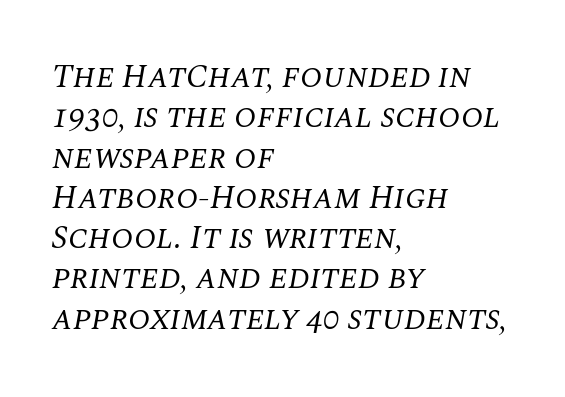
The letters advance in unequal steps, a hallmark of proportional type. A classic flush-left, rag-right setting is used for this passage. The string is rendered with underlining switched off. The text carries the slant typical of an italic or oblique font.
